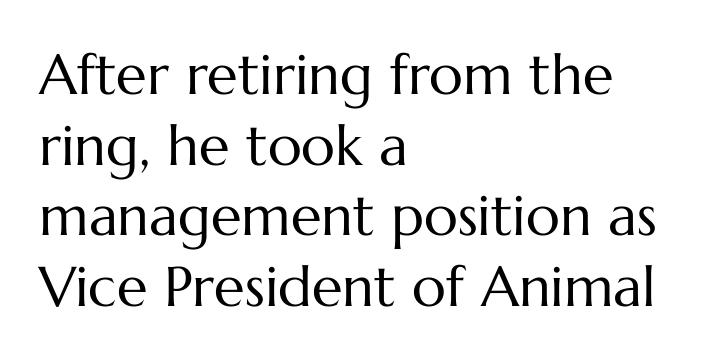
Q: Is the text bold? A: No.
Q: Is the text italic (slanted)? A: No, it is upright.
Q: Is the text underlined? A: No.
Q: How is the paragraph aligned? A: Left-aligned.
Q: Is the spacing between letters normal or unusually wide? A: Normal.
Q: Is the spacing between lines tight, normal or loose? A: Normal.
Q: Width (condensed, normal, or wide)? A: Normal.
Q: Stroke contrast? A: Medium.
Q: x-height? A: Medium.
Q: Monospaced? A: No.
